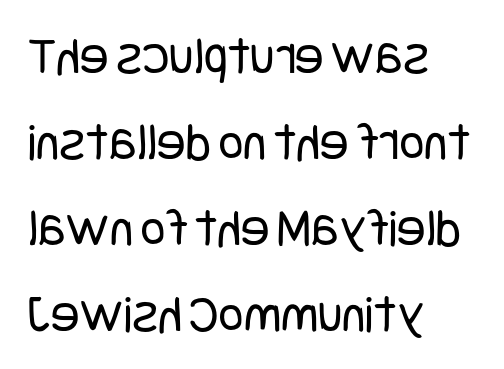
Q: Is the text bold? A: No.
Q: Is the text italic (slanted)? A: No, it is upright.
Q: Is the typeface a serif or a sans-serif typeface? A: Sans-serif.
Q: Is the text underlined? A: No.
Q: How is the paragraph aligned? A: Left-aligned.
Q: Is the spacing between letters normal or unusually wide? A: Normal.
Q: Is the spacing between lines tight, normal or loose? A: Normal.
Q: Width (condensed, normal, or wide)? A: Condensed.
Q: Stroke contrast? A: Low.
Q: x-height? A: Large.
